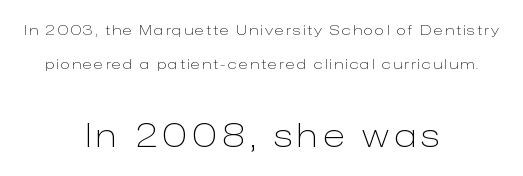
Character size in the trailing block exceeds that of the leading block. Character widths vary here, with narrow letters taking less room than wide ones. The typeface chosen for these lines omits serifs. The letters stand upright; this is a roman face. Stroke thickness stays within the range of a standard reading face or lighter. Honestly, the rows look like they've been pulled way apart.
